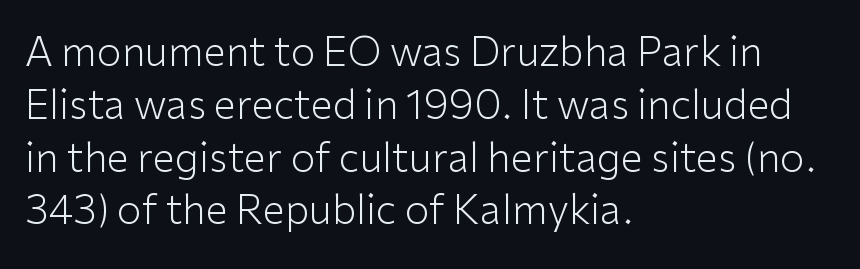
The image shows 40 px light sans-serif type, upright; set left-aligned, normal line spacing (1.32x), normal letter spacing, not underlined; low stroke contrast and a medium x-height.
